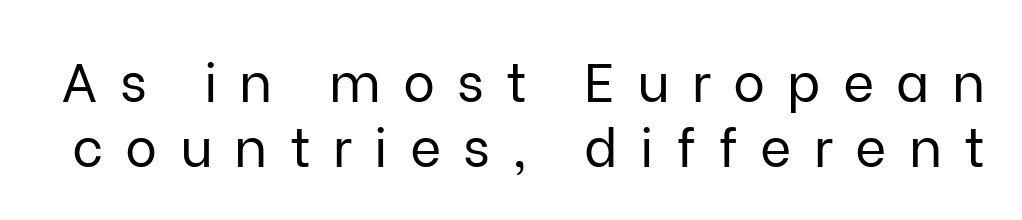
Q: Is the text bold? A: No.
Q: Is the text italic (slanted)? A: No, it is upright.
Q: Is the typeface a serif or a sans-serif typeface? A: Sans-serif.
Q: Is the text underlined? A: No.
Q: Is the spacing between letters normal or unusually wide? A: Unusually wide.
Q: Width (condensed, normal, or wide)? A: Normal.
Q: Stroke contrast? A: Low.
Q: x-height? A: Medium.
Q: Monospaced? A: No.
